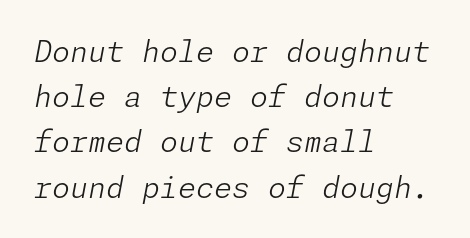
{"italic": "yes", "lean": "right", "slant_degrees": 11, "bold": "no", "weight": "light", "width": "normal", "stroke_contrast": "low", "x_height": "medium", "underline": "no", "align": "left", "line_spacing": "normal", "line_spacing_ratio": 1.56, "letter_spacing": "normal", "letter_spacing_em": 0.0, "glyph_px": 29}
